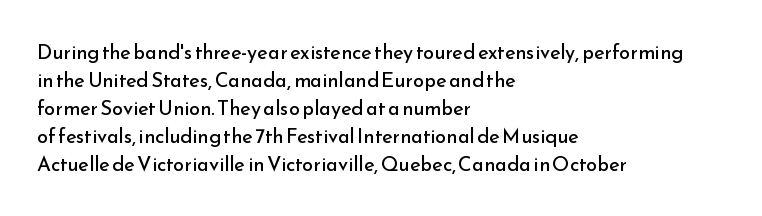
The image shows 20 px text type, upright; set left-aligned, normal line spacing (1.4x), normal letter spacing, not underlined.
